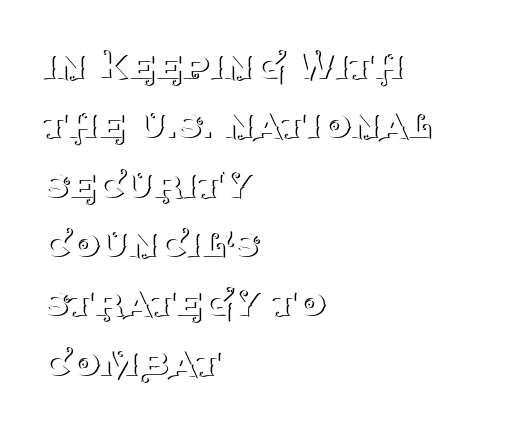
{"serif": "yes", "italic": "no", "bold": "no", "weight": "thin", "width": "normal", "stroke_contrast": "medium", "x_height": "large", "monospaced": "no", "underline": "no", "align": "left", "line_spacing": "normal", "line_spacing_ratio": 1.29, "letter_spacing": "normal", "letter_spacing_em": 0.0, "glyph_px": 46}
